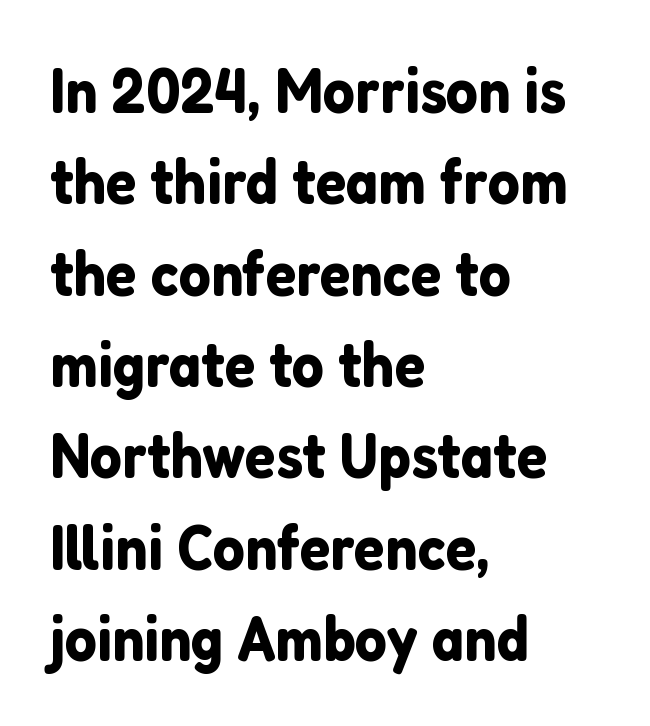
{"serif": "no", "italic": "no", "width": "normal", "stroke_contrast": "low", "x_height": "medium", "monospaced": "no", "underline": "no", "align": "left", "line_spacing": "normal", "line_spacing_ratio": 1.45, "letter_spacing": "normal", "letter_spacing_em": 0.0, "glyph_px": 63}
